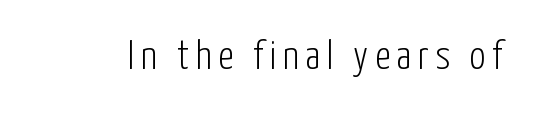
Q: Is the text bold? A: No.
Q: Is the text italic (slanted)? A: No, it is upright.
Q: Is the typeface a serif or a sans-serif typeface? A: Sans-serif.
Q: Is the text underlined? A: No.
Q: Width (condensed, normal, or wide)? A: Condensed.
Q: Stroke contrast? A: Low.
Q: x-height? A: Medium.
Q: Monospaced? A: No.
